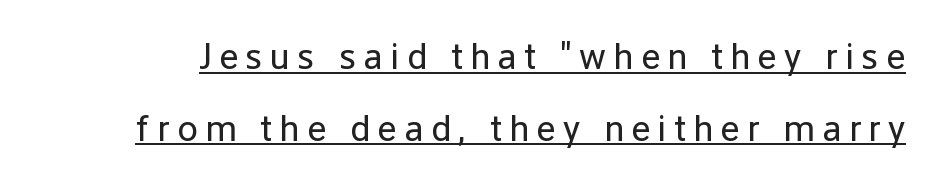
You can tell from the bare stems that sans-serif type was used. Check the space under the baseline: a stroke is drawn there. Stems here are at most as thick as an everyday book face. Character widths vary here, with narrow letters taking less room than wide ones.
